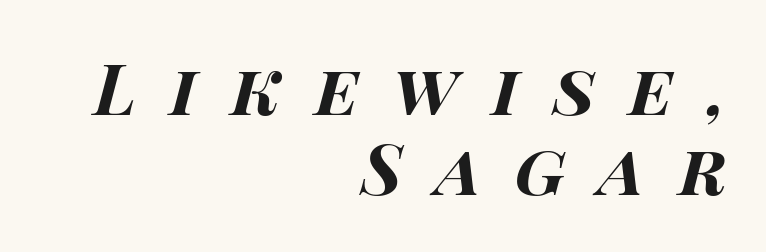
{"italic": "yes", "lean": "right", "slant_degrees": 15, "bold": "yes", "weight": "bold", "width": "wide", "stroke_contrast": "high", "x_height": "large", "monospaced": "no", "underline": "no", "align": "right", "line_spacing": "tight", "line_spacing_ratio": 1.14, "letter_spacing": "wide", "letter_spacing_em": 0.48, "glyph_px": 70}
